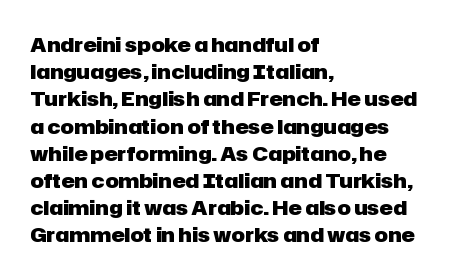
Q: Is the text bold? A: Yes.
Q: Is the text italic (slanted)? A: No, it is upright.
Q: Is the text underlined? A: No.
Q: How is the paragraph aligned? A: Left-aligned.
Q: Is the spacing between letters normal or unusually wide? A: Normal.
Q: Is the spacing between lines tight, normal or loose? A: Normal.
